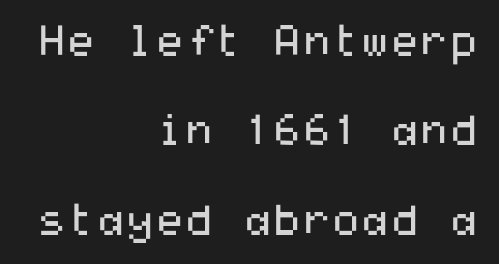
The image shows 42 px regular-weight, wide sans-serif type, upright; set right-aligned, loose line spacing (2.13x), normal letter spacing, not underlined; medium stroke contrast and a medium x-height.
